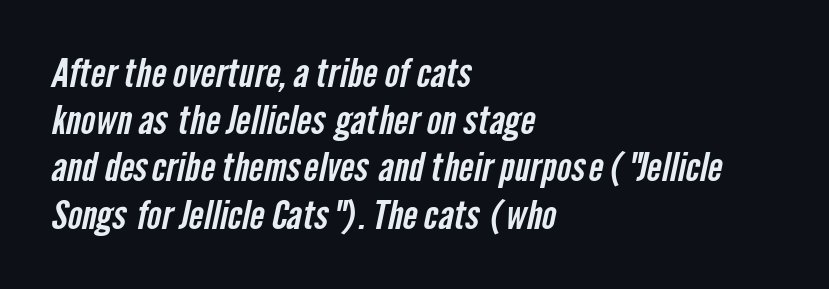
Q: Is the typeface a serif or a sans-serif typeface? A: Sans-serif.
Q: Is the text underlined? A: No.
Q: How is the paragraph aligned? A: Left-aligned.
Q: Is the spacing between letters normal or unusually wide? A: Normal.
Q: Width (condensed, normal, or wide)? A: Condensed.
Q: Stroke contrast? A: Low.
Q: x-height? A: Medium.
Q: Monospaced? A: No.
